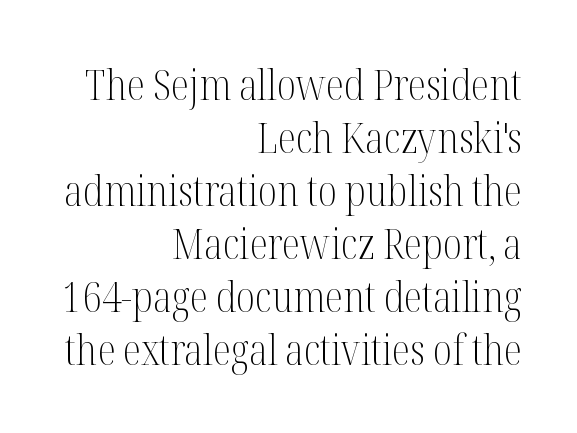
{"serif": "yes", "italic": "no", "bold": "no", "weight": "light", "width": "condensed", "stroke_contrast": "medium", "x_height": "medium", "monospaced": "no", "underline": "no", "align": "right", "line_spacing": "normal", "line_spacing_ratio": 1.26, "letter_spacing": "normal", "letter_spacing_em": 0.0, "glyph_px": 42}
